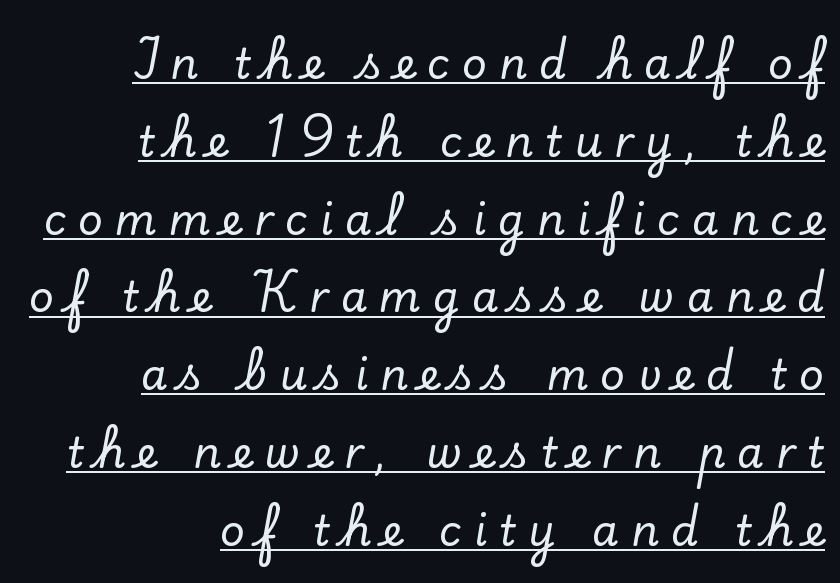
{"serif": "yes", "width": "normal", "stroke_contrast": "low", "x_height": "small", "monospaced": "no", "underline": "yes", "align": "right", "line_spacing_ratio": 1.81, "letter_spacing": "wide", "letter_spacing_em": 0.28, "glyph_px": 43}
